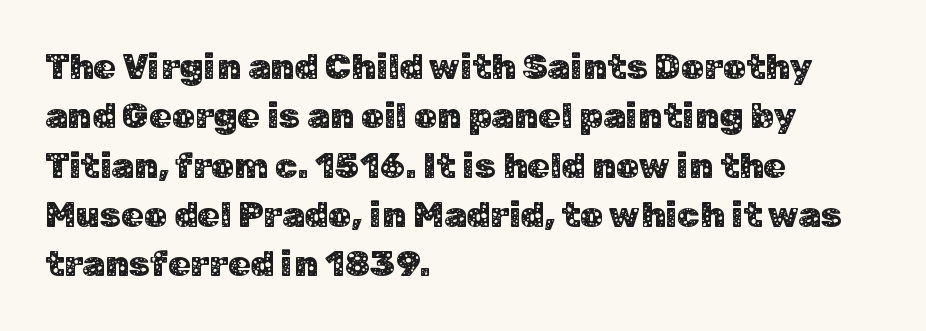
Q: Is the text italic (slanted)? A: No, it is upright.
Q: Is the typeface a serif or a sans-serif typeface? A: Sans-serif.
Q: Is the text underlined? A: No.
Q: How is the paragraph aligned? A: Left-aligned.
Q: Is the spacing between letters normal or unusually wide? A: Normal.
Q: Is the spacing between lines tight, normal or loose? A: Normal.
Q: Width (condensed, normal, or wide)? A: Normal.
Q: Stroke contrast? A: Low.
Q: x-height? A: Medium.
Q: Monospaced? A: No.
